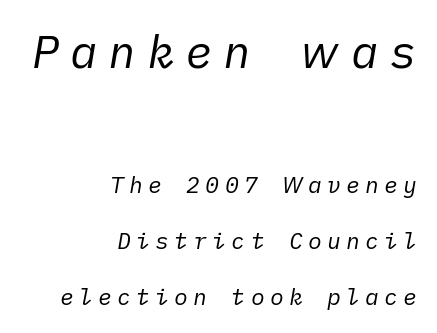
The designer dialed line spacing up above the default. No letter is thick-stroked: the sample isn't bold. This sample uses expanded letter spacing, leaving extra air between glyphs. Two sizes are in play, and the larger belongs to the first block. The specimen reads as italic at a glance. Anything drawn beneath the words? Only blank space.
